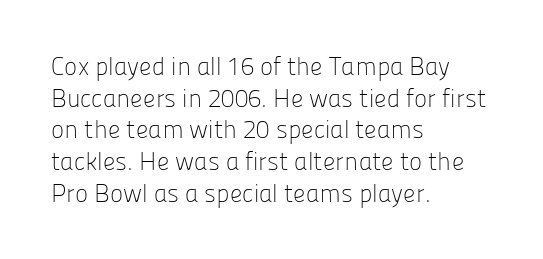
The image shows 25 px text type, upright; set left-aligned, normal line spacing (1.27x), normal letter spacing, not underlined.
